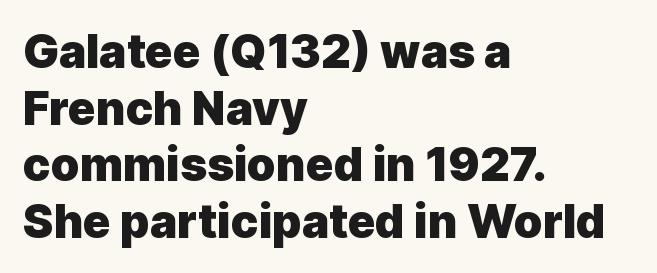
{"serif": "no", "italic": "no", "bold": "yes", "weight": "heavy", "width": "normal", "x_height": "medium", "monospaced": "no", "underline": "no", "align": "left", "line_spacing_ratio": 1.23, "letter_spacing": "normal", "letter_spacing_em": 0.0, "glyph_px": 46}
